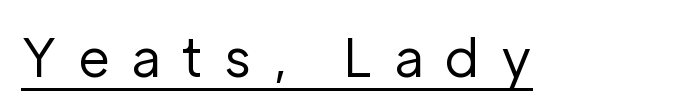
Q: Is the text bold? A: No.
Q: Is the text italic (slanted)? A: No, it is upright.
Q: Is the typeface a serif or a sans-serif typeface? A: Sans-serif.
Q: Is the text underlined? A: Yes.
Q: Is the spacing between letters normal or unusually wide? A: Unusually wide.
Q: Width (condensed, normal, or wide)? A: Normal.
Q: Stroke contrast? A: Low.
Q: x-height? A: Medium.
Q: Monospaced? A: No.
